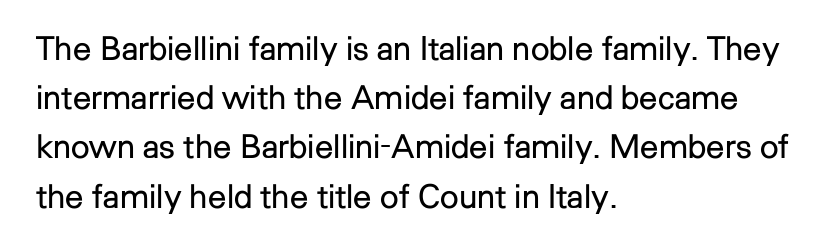
The image shows 33 px regular-weight sans-serif type, upright; set left-aligned, normal line spacing (1.49x), normal letter spacing, not underlined; low stroke contrast and a medium x-height.
